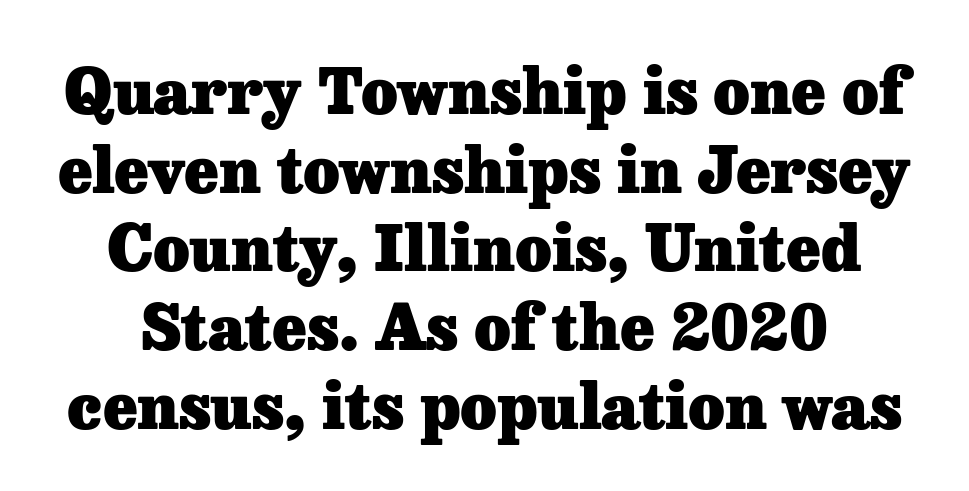
{"serif": "yes", "italic": "no", "bold": "yes", "weight": "heavy", "width": "normal", "stroke_contrast": "low", "x_height": "medium", "monospaced": "no", "underline": "no", "align": "center", "line_spacing": "normal", "line_spacing_ratio": 1.25, "letter_spacing": "normal", "letter_spacing_em": 0.0, "glyph_px": 63}
